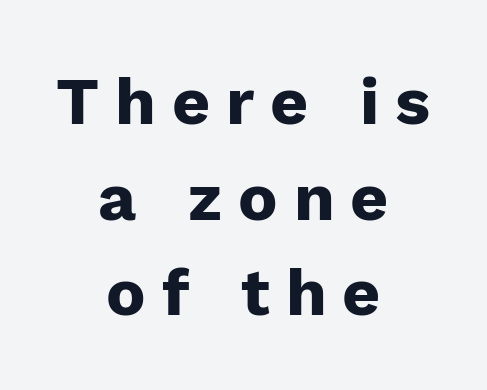
{"serif": "no", "italic": "no", "bold": "yes", "weight": "heavy", "width": "normal", "stroke_contrast": "low", "x_height": "medium", "monospaced": "no", "underline": "no", "align": "center", "line_spacing": "normal", "line_spacing_ratio": 1.45, "letter_spacing": "wide", "letter_spacing_em": 0.24, "glyph_px": 66}
